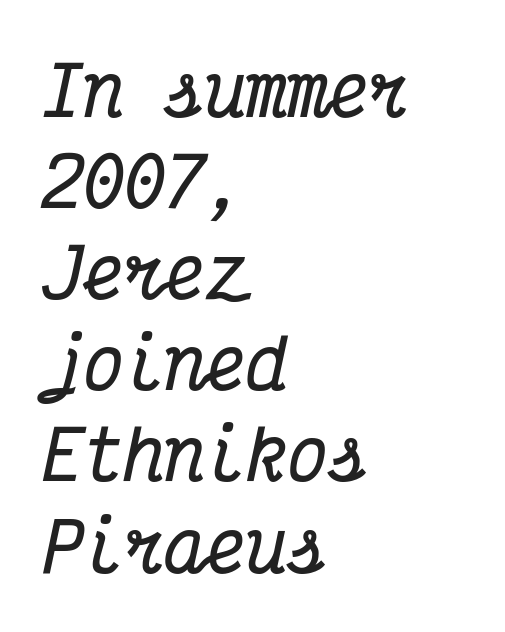
Q: Is the text bold? A: Yes.
Q: Is the text italic (slanted)? A: Yes, it leans right by about 12 degrees.
Q: Is the typeface a serif or a sans-serif typeface? A: Serif.
Q: Is the text underlined? A: No.
Q: How is the paragraph aligned? A: Left-aligned.
Q: Is the spacing between letters normal or unusually wide? A: Normal.
Q: Is the spacing between lines tight, normal or loose? A: Normal.
Q: Width (condensed, normal, or wide)? A: Condensed.
Q: Stroke contrast? A: Medium.
Q: x-height? A: Medium.
Q: Monospaced? A: Yes.
